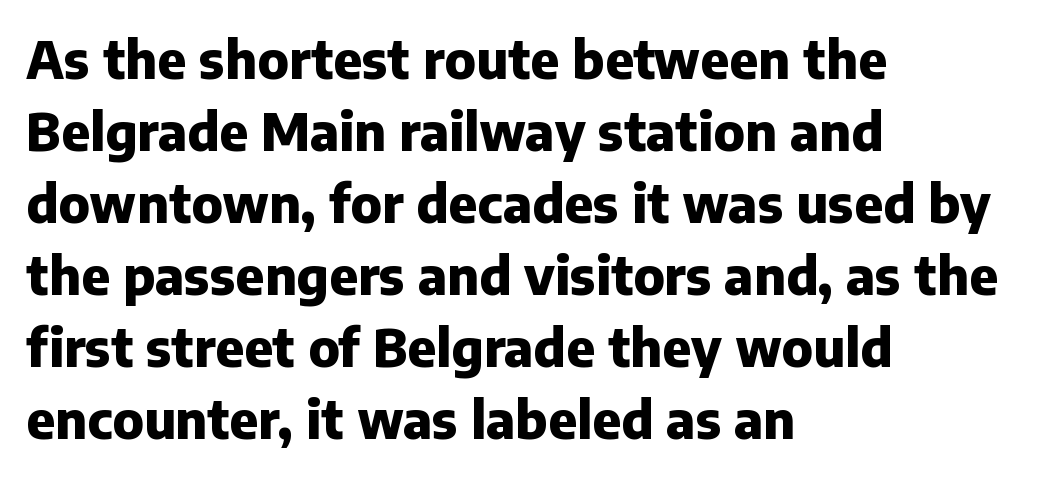
Q: Is the text bold? A: Yes.
Q: Is the text italic (slanted)? A: No, it is upright.
Q: Is the typeface a serif or a sans-serif typeface? A: Sans-serif.
Q: Is the text underlined? A: No.
Q: How is the paragraph aligned? A: Left-aligned.
Q: Is the spacing between letters normal or unusually wide? A: Normal.
Q: Is the spacing between lines tight, normal or loose? A: Normal.
Q: Width (condensed, normal, or wide)? A: Normal.
Q: Stroke contrast? A: Low.
Q: x-height? A: Medium.
Q: Monospaced? A: No.
